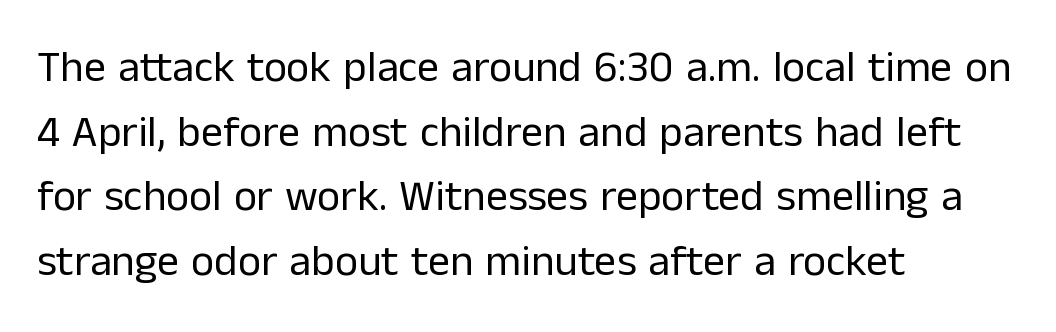
The image shows 44 px regular-weight sans-serif type, upright; set left-aligned, normal line spacing (1.47x), normal letter spacing, not underlined; low stroke contrast and a medium x-height.
